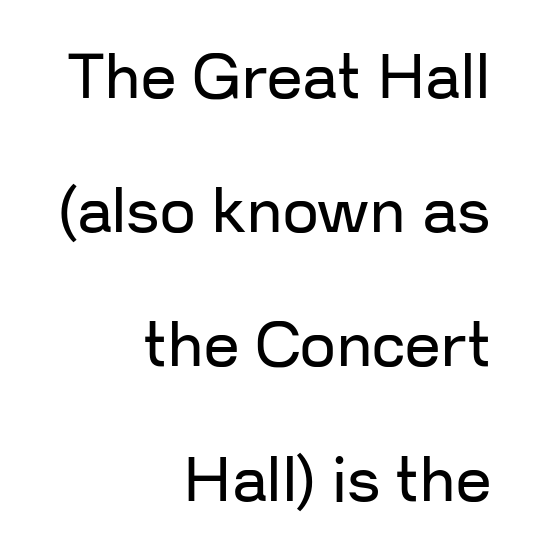
The image shows 63 px regular-weight sans-serif type, upright; set right-aligned, loose line spacing (2.13x), normal letter spacing, not underlined; low stroke contrast and a medium x-height.
